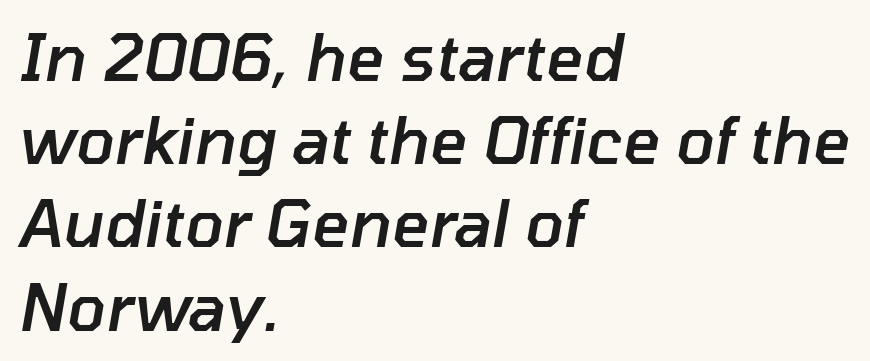
The image shows 64 px semibold type, italic (leaning right); set left-aligned, normal line spacing (1.3x), normal letter spacing, not underlined; low stroke contrast and a medium x-height.
